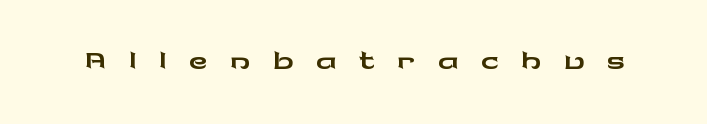
The image shows 51 px wide sans-serif type, upright; set unusually wide letter spacing (+0.43 em), not underlined; low stroke contrast and a medium x-height.
